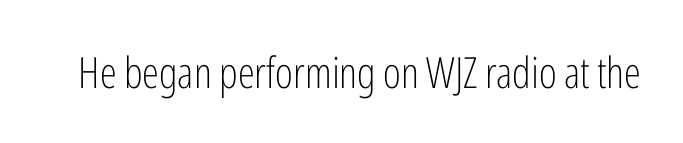
Q: Is the text bold? A: No.
Q: Is the text italic (slanted)? A: No, it is upright.
Q: Is the typeface a serif or a sans-serif typeface? A: Sans-serif.
Q: Is the text underlined? A: No.
Q: Is the spacing between letters normal or unusually wide? A: Normal.
Q: Width (condensed, normal, or wide)? A: Condensed.
Q: Stroke contrast? A: Low.
Q: x-height? A: Medium.
Q: Monospaced? A: No.
